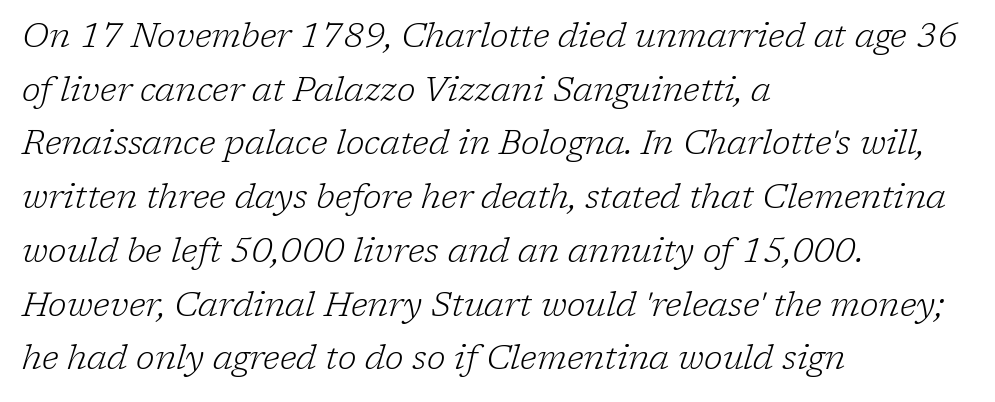
The image shows 34 px light serif type, italic (leaning right); set left-aligned, normal line spacing (1.58x), normal letter spacing, not underlined; low stroke contrast and a medium x-height.
